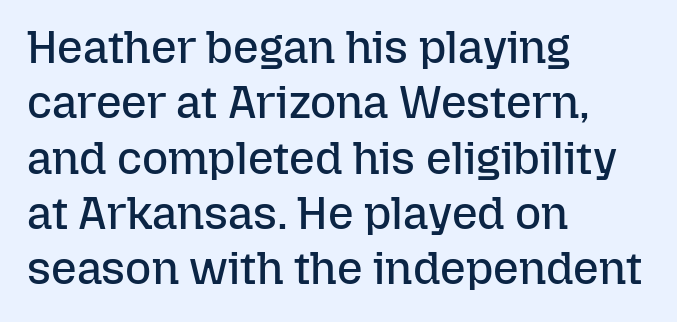
The image shows 45 px regular-weight type, upright; set left-aligned, line spacing 1.23x, normal letter spacing, not underlined; low stroke contrast and a medium x-height.
